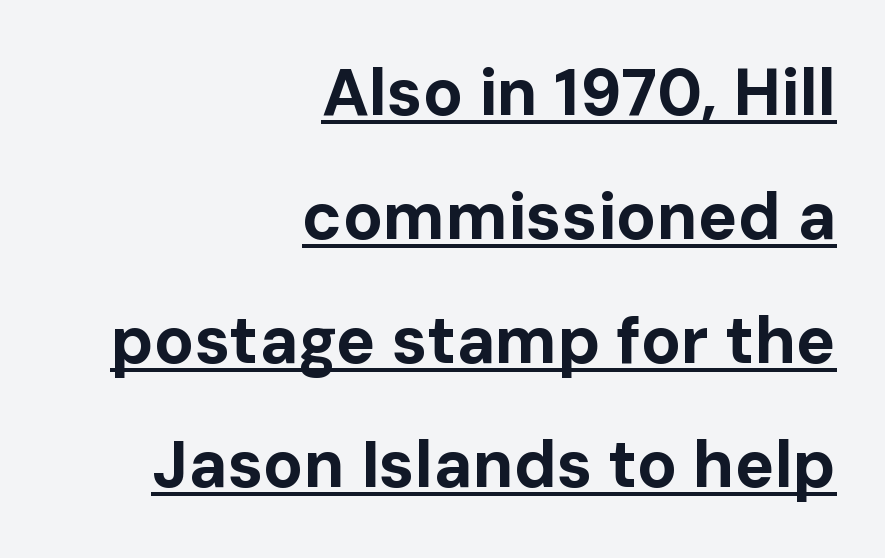
Caption: standard tracking, unaltered. Typographic density is high because the face is bold. Italic: no, the glyphs are upright roman. These lines are set flush right with a ragged left edge. You can tell from the bare stems that sans-serif type was used. The rendering uses the underline text-decoration.
